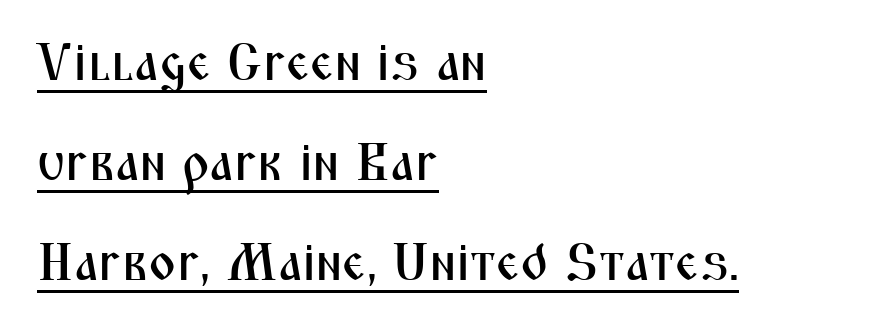
Posture: upright roman. The passage shown is typeset with a sans-serif family. The type is set solid horizontally, with unmodified tracking. Where is the straight margin? On the left. Is this a fixed-width face? No — the glyphs have proportional, varying widths.
